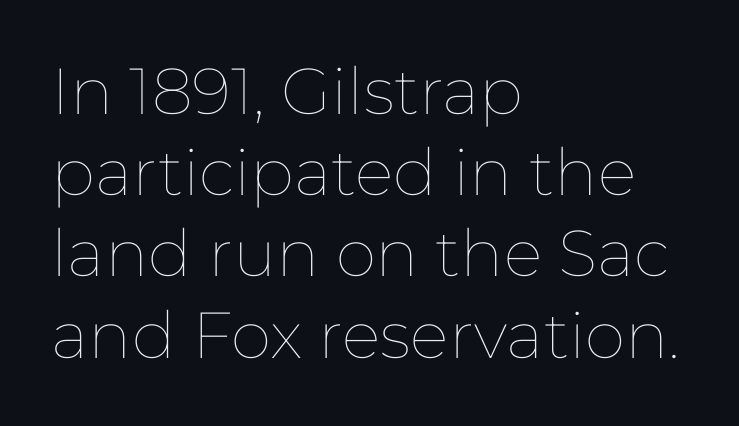
Q: Is the text bold? A: No.
Q: Is the text italic (slanted)? A: No, it is upright.
Q: Is the text underlined? A: No.
Q: How is the paragraph aligned? A: Left-aligned.
Q: Is the spacing between letters normal or unusually wide? A: Normal.
Q: Is the spacing between lines tight, normal or loose? A: Normal.
Q: Width (condensed, normal, or wide)? A: Normal.
Q: Stroke contrast? A: Low.
Q: x-height? A: Medium.
Q: Monospaced? A: No.
